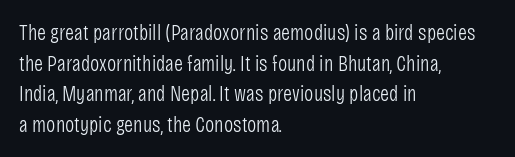
Q: Is the text bold? A: No.
Q: Is the text italic (slanted)? A: No, it is upright.
Q: Is the text underlined? A: No.
Q: How is the paragraph aligned? A: Left-aligned.
Q: Is the spacing between letters normal or unusually wide? A: Normal.
Q: Is the spacing between lines tight, normal or loose? A: Normal.
